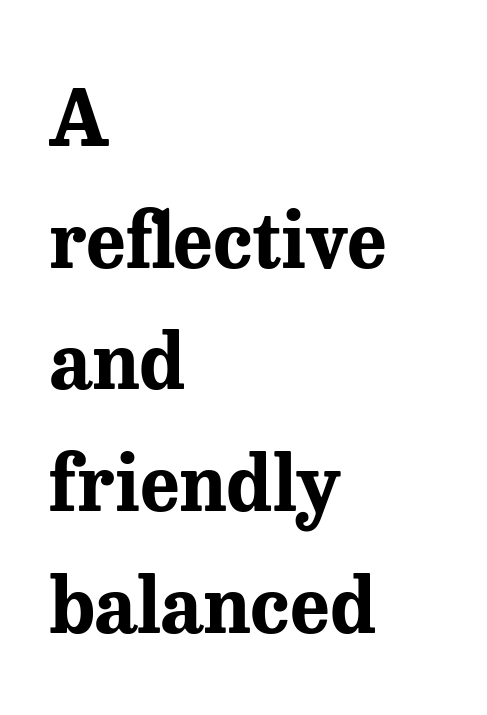
The image shows 77 px bold serif type, upright; set left-aligned, normal line spacing (1.58x), normal letter spacing, not underlined; medium stroke contrast and a medium x-height.
